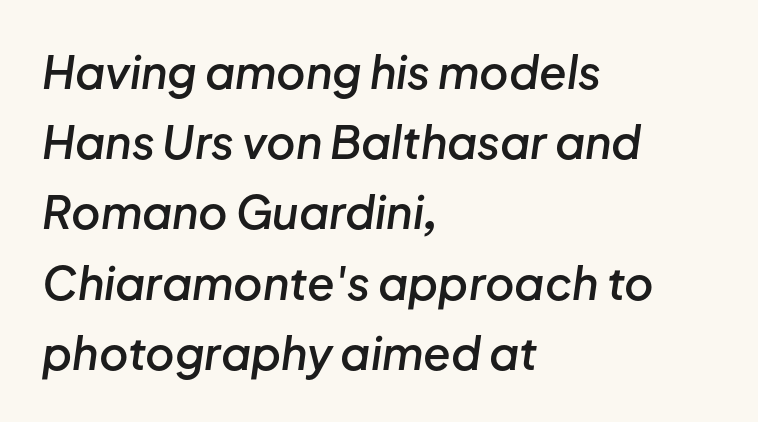
{"italic": "yes", "lean": "right", "slant_degrees": 8, "bold": "semi", "weight": "semibold", "width": "normal", "stroke_contrast": "low", "x_height": "medium", "monospaced": "no", "underline": "no", "align": "left", "line_spacing": "normal", "line_spacing_ratio": 1.56, "letter_spacing": "normal", "letter_spacing_em": 0.0, "glyph_px": 45}
